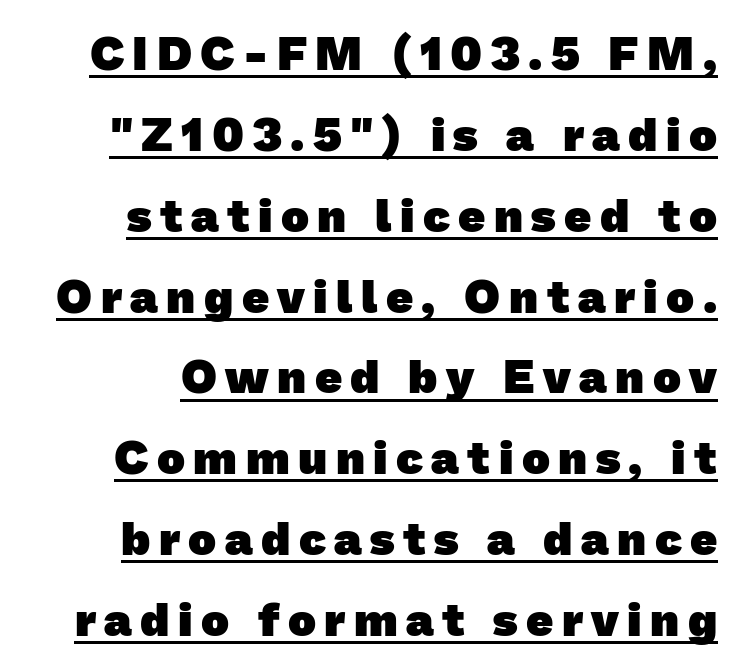
Q: Is the text bold? A: Yes.
Q: Is the typeface a serif or a sans-serif typeface? A: Sans-serif.
Q: Is the text underlined? A: Yes.
Q: How is the paragraph aligned? A: Right-aligned.
Q: Width (condensed, normal, or wide)? A: Normal.
Q: Stroke contrast? A: Low.
Q: x-height? A: Medium.
Q: Monospaced? A: No.
